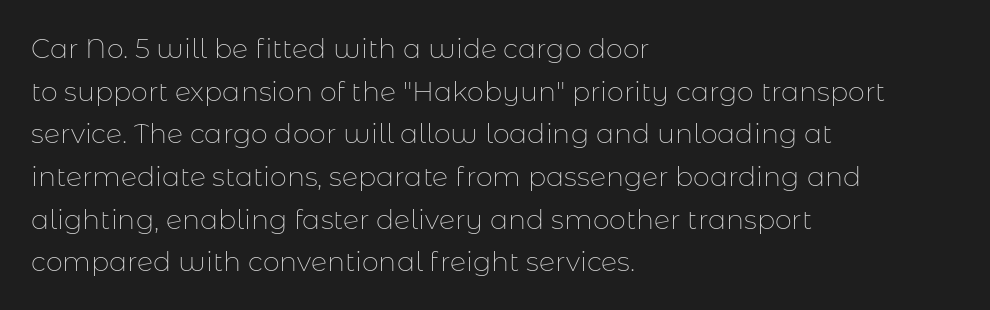
The image shows 27 px text type, upright; set left-aligned, normal line spacing (1.58x), normal letter spacing, not underlined.
